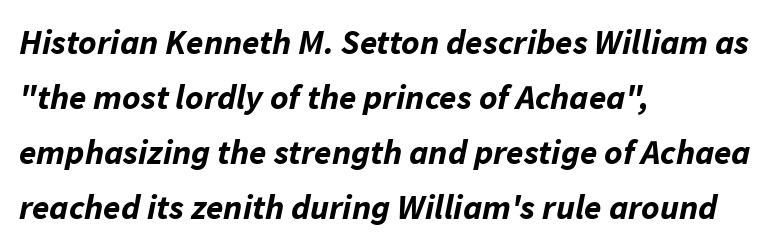
The image shows 35 px bold type, italic (leaning right); set left-aligned, normal line spacing (1.57x), normal letter spacing, not underlined; low stroke contrast and a medium x-height.
